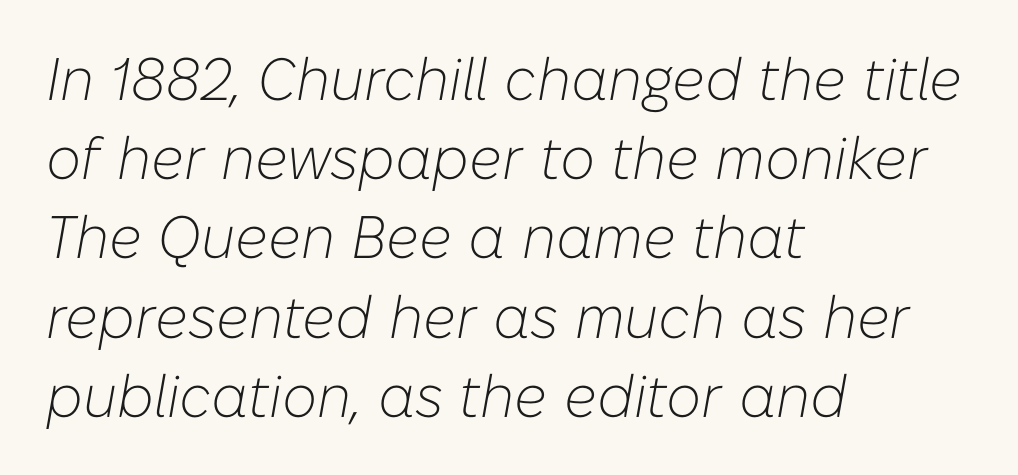
No word sits above an underline. The whole block is typeset with a tilt. Horizontally, the lines are justified to the leading edge only. Do the characters align in a grid? No, the font is proportional.
